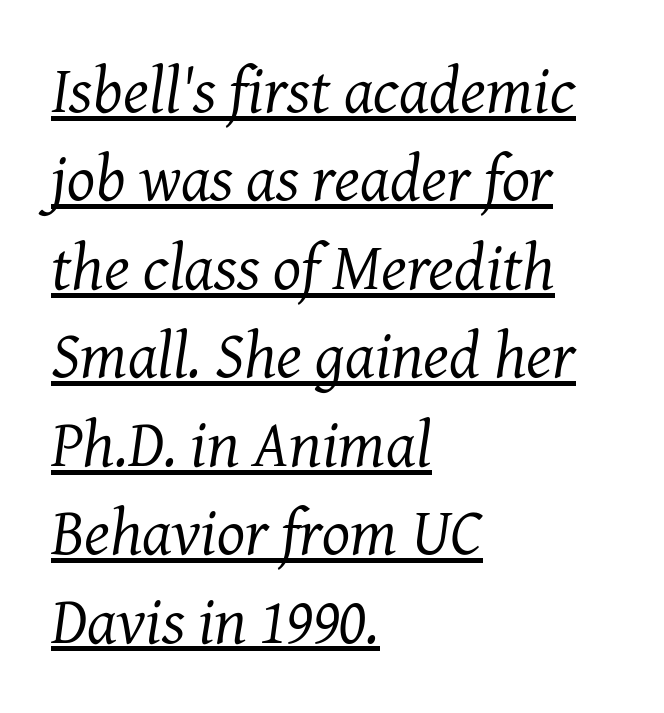
{"serif": "yes", "italic": "yes", "lean": "right", "slant_degrees": 7, "bold": "no", "weight": "regular", "width": "normal", "stroke_contrast": "medium", "x_height": "medium", "monospaced": "no", "underline": "yes", "align": "left", "line_spacing": "normal", "line_spacing_ratio": 1.34, "letter_spacing": "normal", "letter_spacing_em": 0.0, "glyph_px": 66}
